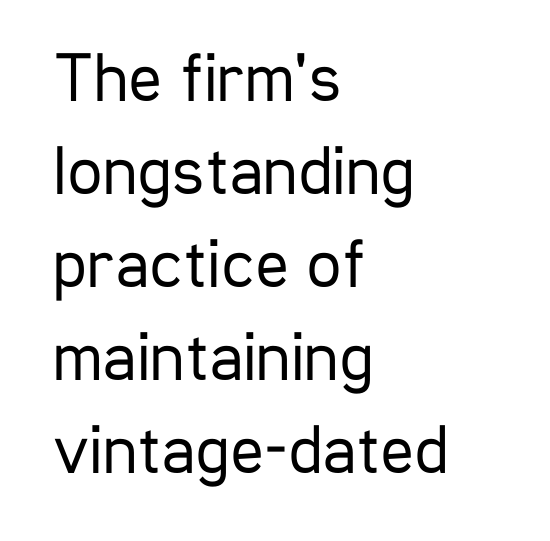
Q: Is the text bold? A: No.
Q: Is the text italic (slanted)? A: No, it is upright.
Q: Is the typeface a serif or a sans-serif typeface? A: Sans-serif.
Q: Is the text underlined? A: No.
Q: How is the paragraph aligned? A: Left-aligned.
Q: Is the spacing between letters normal or unusually wide? A: Normal.
Q: Is the spacing between lines tight, normal or loose? A: Normal.
Q: Width (condensed, normal, or wide)? A: Condensed.
Q: Stroke contrast? A: Low.
Q: x-height? A: Medium.
Q: Monospaced? A: No.
